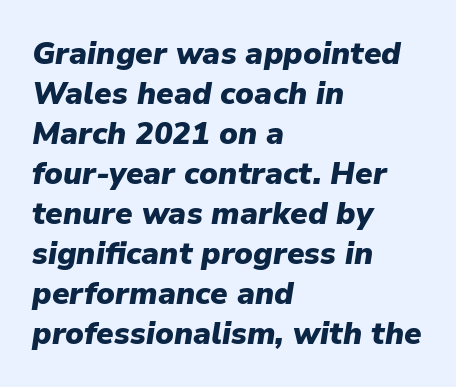
The image shows 31 px heavy type, italic (leaning right); set left-aligned, normal line spacing (1.29x), normal letter spacing, not underlined; low stroke contrast and a medium x-height.
